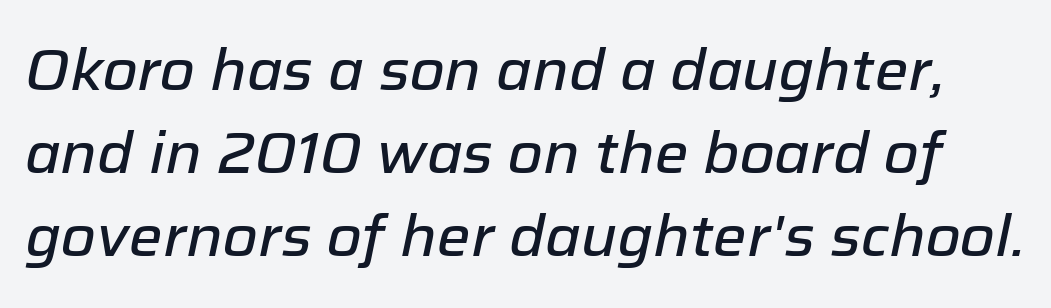
Quick note: italic. Here the designer chose a conventional face with non-uniform glyph widths. Descenders are the only things crossing below the line. There is no visible air inserted between adjacent glyphs. Normally led — the rows are evenly, conventionally spaced.
